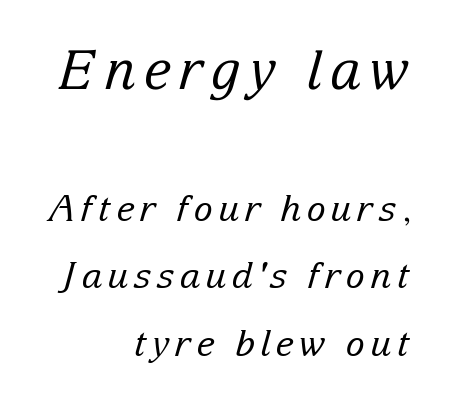
This sample has the flowing, uneven cadence of proportional lettering. No letter is thick-stroked: the sample isn't bold. A typesetter would mark this as italic. Type style note: has serifs. Larger block? The one above; the one below is distinctly smaller. Horizontally, the lines are justified to the trailing edge only.
